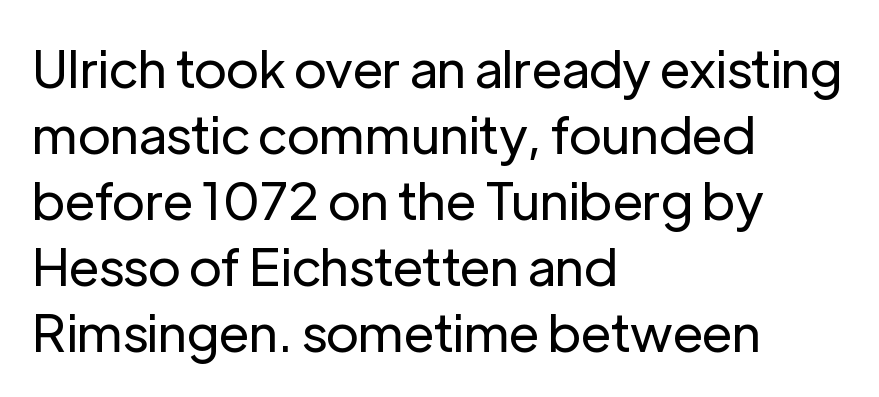
The image shows 52 px regular-weight sans-serif type, upright; set left-aligned, normal line spacing (1.27x), normal letter spacing, not underlined; low stroke contrast and a medium x-height.
